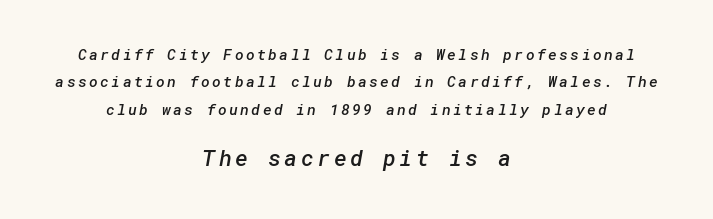
If you folded the block vertically in half, each line would mirror itself in length. A bare baseline throughout the passage. Whoever set this made the second block the dominant, larger element. The passage shown is semibold, sitting just below true bold.
